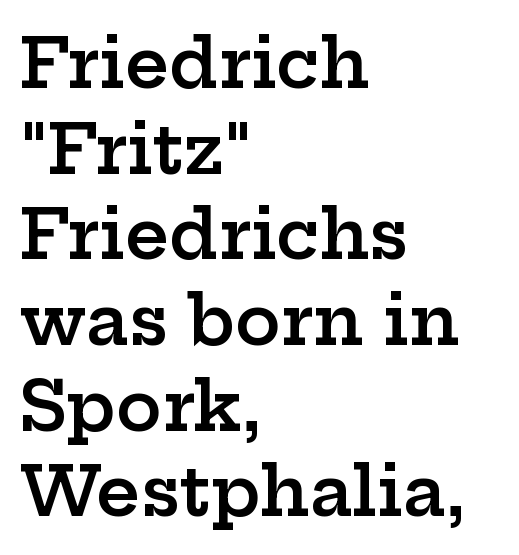
{"serif": "yes", "italic": "no", "bold": "semi", "weight": "semibold", "width": "wide", "stroke_contrast": "low", "x_height": "medium", "monospaced": "no", "underline": "no", "align": "left", "line_spacing": "normal", "line_spacing_ratio": 1.26, "letter_spacing": "normal", "letter_spacing_em": 0.0, "glyph_px": 68}
